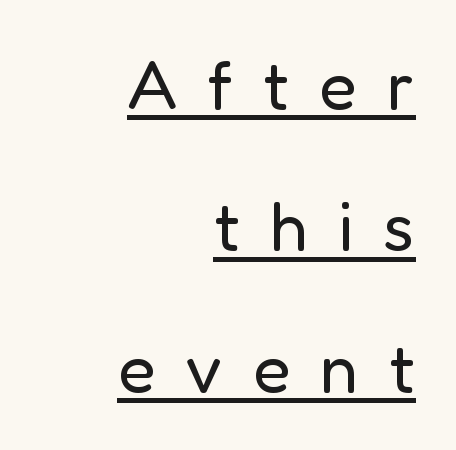
{"serif": "no", "italic": "no", "bold": "no", "weight": "regular", "width": "normal", "stroke_contrast": "low", "x_height": "medium", "monospaced": "no", "underline": "yes", "align": "right", "line_spacing": "loose", "line_spacing_ratio": 2.05, "letter_spacing": "wide", "letter_spacing_em": 0.44, "glyph_px": 69}
